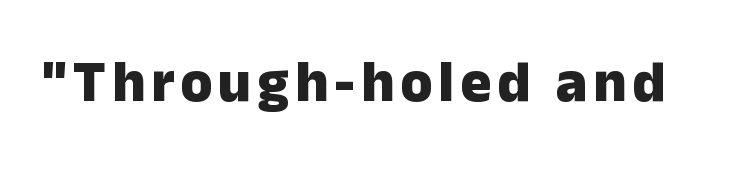
{"serif": "no", "italic": "no", "bold": "yes", "weight": "heavy", "width": "normal", "stroke_contrast": "low", "x_height": "medium", "monospaced": "no", "underline": "no", "glyph_px": 58}
